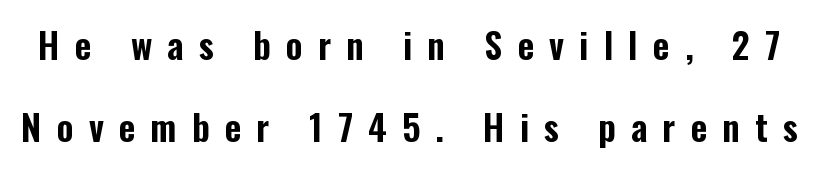
Q: Is the text italic (slanted)? A: No, it is upright.
Q: Is the typeface a serif or a sans-serif typeface? A: Sans-serif.
Q: Is the text underlined? A: No.
Q: Is the spacing between letters normal or unusually wide? A: Unusually wide.
Q: Is the spacing between lines tight, normal or loose? A: Loose.
Q: Width (condensed, normal, or wide)? A: Condensed.
Q: Stroke contrast? A: Low.
Q: x-height? A: Medium.
Q: Monospaced? A: No.
